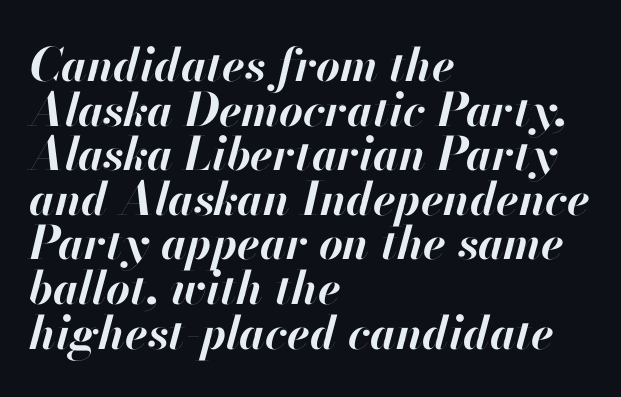
{"italic": "yes", "lean": "right", "slant_degrees": 13, "bold": "yes", "weight": "bold", "width": "normal", "stroke_contrast": "high", "x_height": "small", "monospaced": "no", "underline": "no", "align": "left", "line_spacing": "tight", "line_spacing_ratio": 0.97, "letter_spacing": "normal", "letter_spacing_em": 0.0, "glyph_px": 46}
